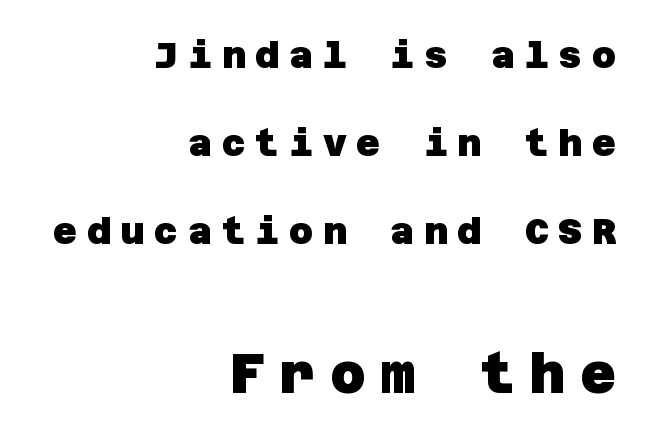
{"serif": "no", "bold": "yes", "weight": "heavy", "width": "normal", "stroke_contrast": "low", "x_height": "large", "underline": "no", "align": "right", "line_spacing": "loose", "line_spacing_ratio": 2.38, "letter_spacing": "wide", "letter_spacing_em": 0.26, "larger_block": "second", "size_ratio": 1.49, "glyph_px": 55}
